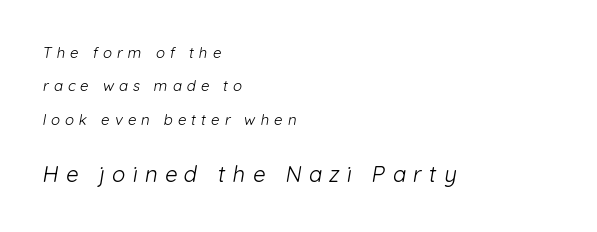
{"bold": "no", "underline": "no", "align": "left", "line_spacing": "loose", "line_spacing_ratio": 2.22, "letter_spacing": "wide", "letter_spacing_em": 0.33, "larger_block": "second", "size_ratio": 1.47, "glyph_px": 22}
